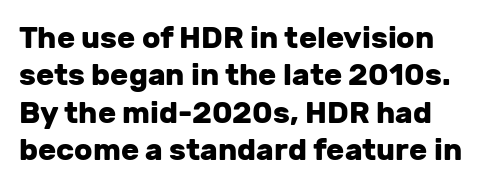
The image shows 30 px heavy sans-serif type, upright; set left-aligned, normal line spacing (1.25x), normal letter spacing, not underlined; low stroke contrast and a medium x-height.
